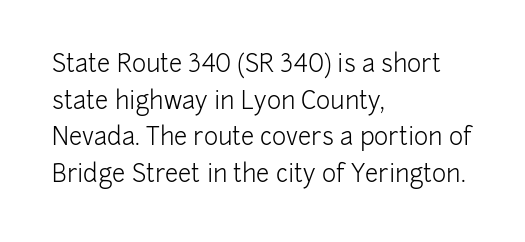
Standard letterfit; no display-style spreading of the glyphs. No chunkiness to these letters — they're not bold. This is roman type, the default non-slanted kind. Does the copy run flush right? No — it runs flush left.
